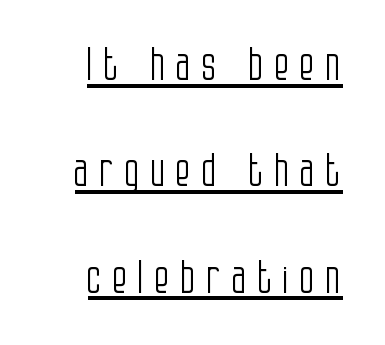
Classification — sans serif. Note the varied advance widths — an 'i' is clearly narrower than an 'm'. Stroke mass is kept to a normal reading level or below. This sample trades compactness for vertical openness between lines. Underline: present.
